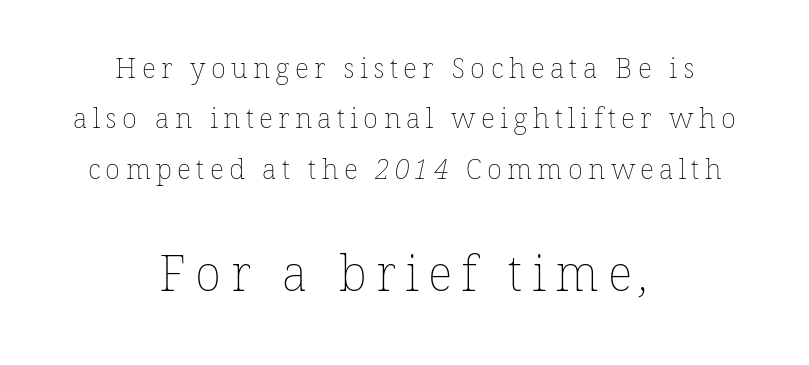
The image shows 49 px thin type; set centered, line spacing 1.8x, not underlined; the second (bottom) block is 1.75x larger; low stroke contrast and a medium x-height.
